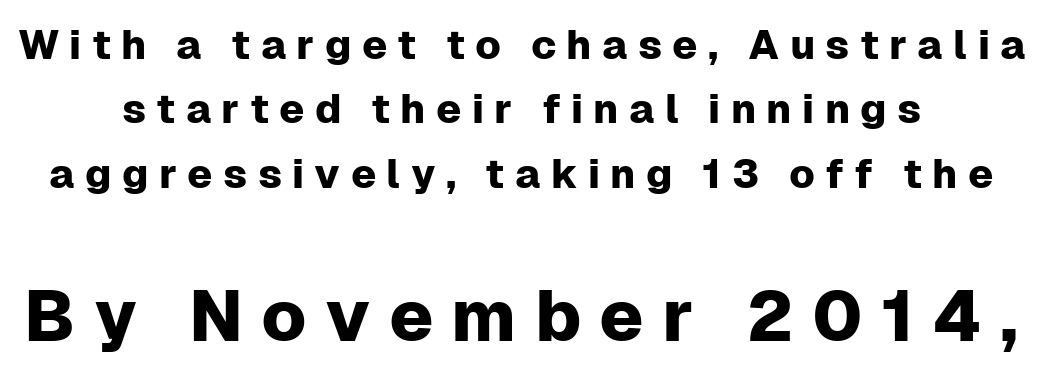
Q: Is the text italic (slanted)? A: No, it is upright.
Q: Is the typeface a serif or a sans-serif typeface? A: Sans-serif.
Q: Is the text underlined? A: No.
Q: How is the paragraph aligned? A: Centered.
Q: Is the spacing between letters normal or unusually wide? A: Unusually wide.
Q: Is the spacing between lines tight, normal or loose? A: Normal.
Q: Which block of text is set in a larger size, the first (top) or the second (bottom)? A: The second (bottom) one.
Q: Width (condensed, normal, or wide)? A: Normal.
Q: Stroke contrast? A: Low.
Q: x-height? A: Medium.
Q: Monospaced? A: No.
